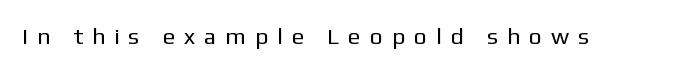
Q: Is the text bold? A: No.
Q: Is the text italic (slanted)? A: No, it is upright.
Q: Is the text underlined? A: No.
Q: Is the spacing between letters normal or unusually wide? A: Unusually wide.
